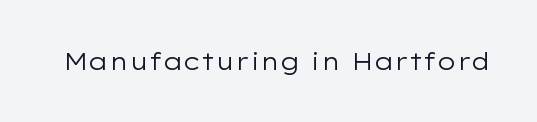
Only glyphs here, with clear space below each row. Notice how the stems are strictly vertical — no italics here. Between one letter and the next there's only the usual sliver of space. Is this a heavy cut? Hardly; it is regular or lighter.
